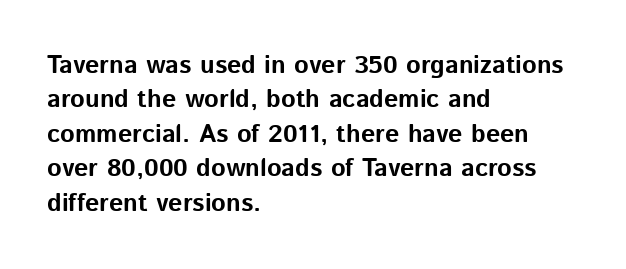
The image shows 25 px bold type, upright; set left-aligned, normal line spacing (1.38x), normal letter spacing, not underlined.
